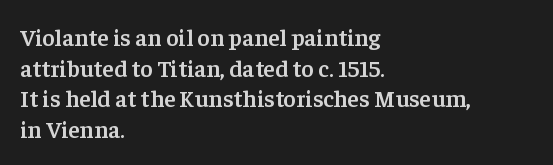
The image shows 24 px text type, upright; set left-aligned, normal line spacing (1.28x), normal letter spacing, not underlined.
